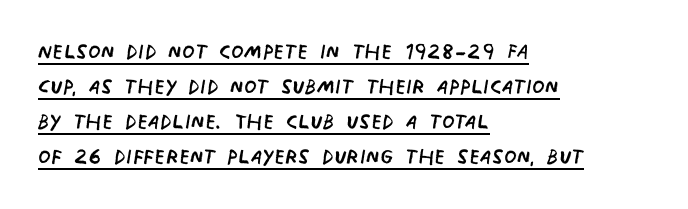
Quick note: underline on. Weight: not bold — regular or lighter. The typeface chosen for these lines omits serifs. Observe the ordinary spacing: letters are neighbours, not strangers. The lines in this sample share a left origin and differ only in where they stop. The passage shown is typed in a proportional face where columns would drift.
